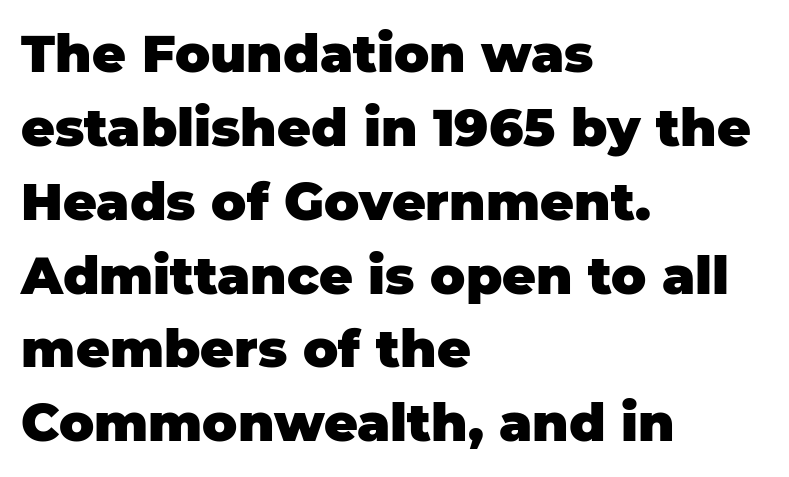
{"serif": "no", "italic": "no", "bold": "yes", "weight": "heavy", "width": "normal", "stroke_contrast": "low", "x_height": "large", "monospaced": "no", "underline": "no", "align": "left", "line_spacing": "normal", "line_spacing_ratio": 1.42, "letter_spacing": "normal", "letter_spacing_em": 0.0, "glyph_px": 52}
